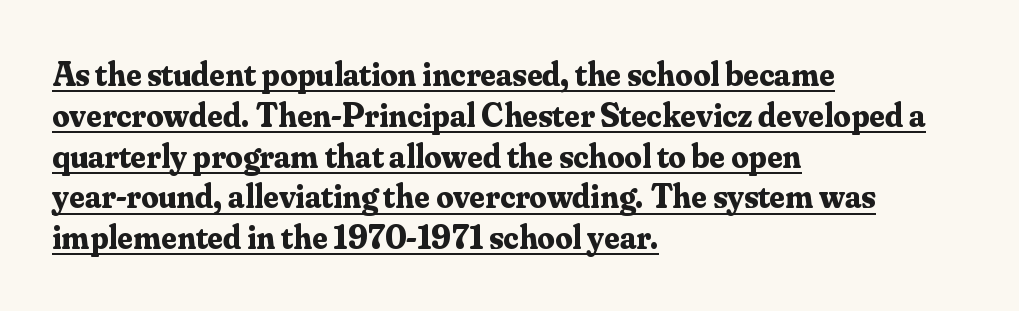
The image shows 34 px bold serif type, upright; set left-aligned, line spacing 1.2x, normal letter spacing, underlined; medium stroke contrast and a small x-height.
